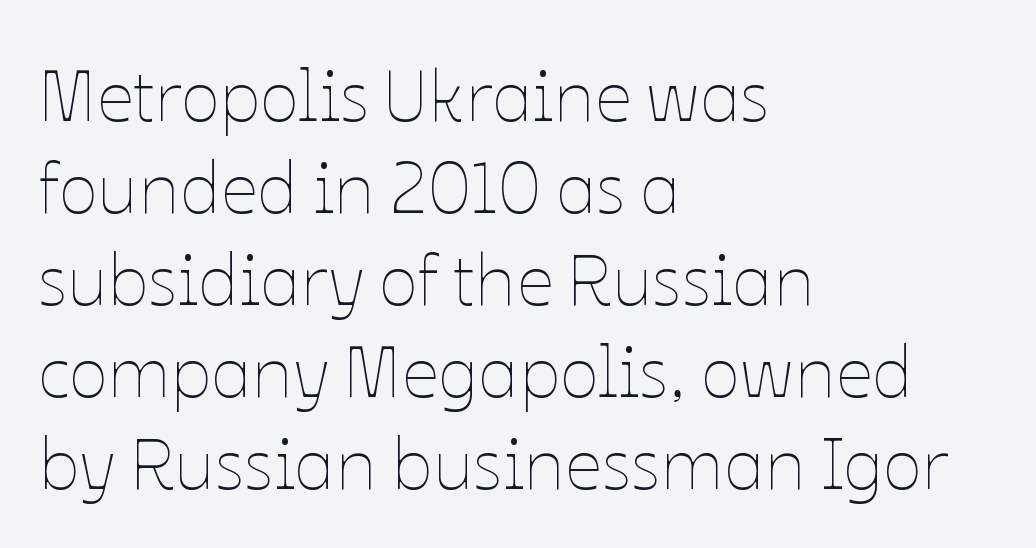
Q: Is the text bold? A: No.
Q: Is the text italic (slanted)? A: No, it is upright.
Q: Is the text underlined? A: No.
Q: How is the paragraph aligned? A: Left-aligned.
Q: Is the spacing between letters normal or unusually wide? A: Normal.
Q: Is the spacing between lines tight, normal or loose? A: Normal.
Q: Width (condensed, normal, or wide)? A: Normal.
Q: Stroke contrast? A: Low.
Q: x-height? A: Medium.
Q: Monospaced? A: No.
